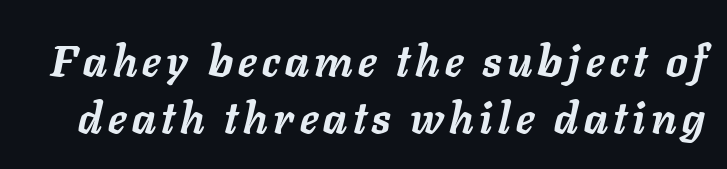
Students, this is bold: see how much ink each stroke carries. Would a proofreader flag this as italicized? Yes. Quick note: underline off. Normally led — the rows are evenly, conventionally spaced.
